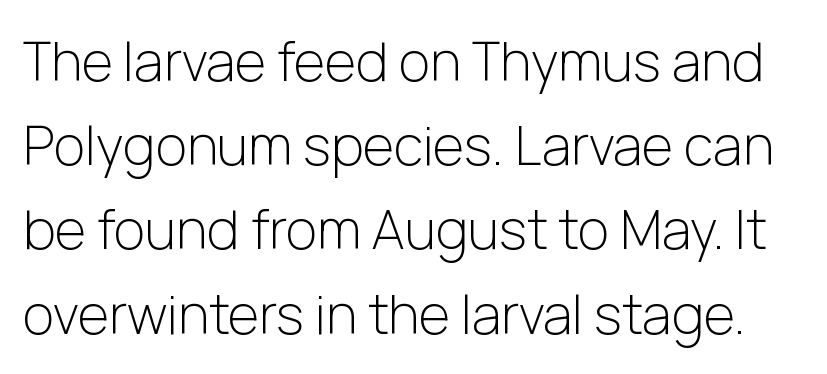
{"serif": "no", "italic": "no", "bold": "no", "weight": "light", "width": "normal", "stroke_contrast": "low", "x_height": "medium", "monospaced": "no", "underline": "no", "line_spacing": "normal", "line_spacing_ratio": 1.56, "letter_spacing": "normal", "letter_spacing_em": 0.0, "glyph_px": 54}
